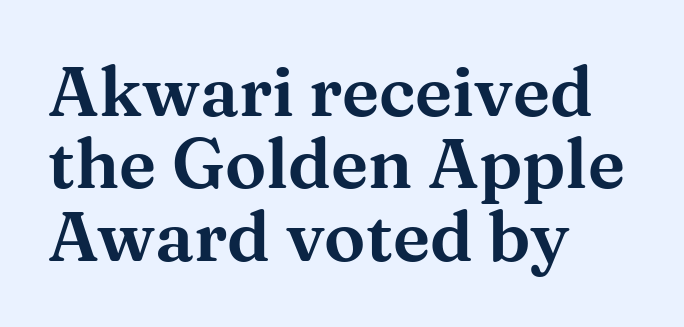
Q: Is the text italic (slanted)? A: No, it is upright.
Q: Is the typeface a serif or a sans-serif typeface? A: Serif.
Q: Is the text underlined? A: No.
Q: How is the paragraph aligned? A: Left-aligned.
Q: Is the spacing between letters normal or unusually wide? A: Normal.
Q: Is the spacing between lines tight, normal or loose? A: Tight.
Q: Width (condensed, normal, or wide)? A: Wide.
Q: Stroke contrast? A: Medium.
Q: x-height? A: Medium.
Q: Monospaced? A: No.
